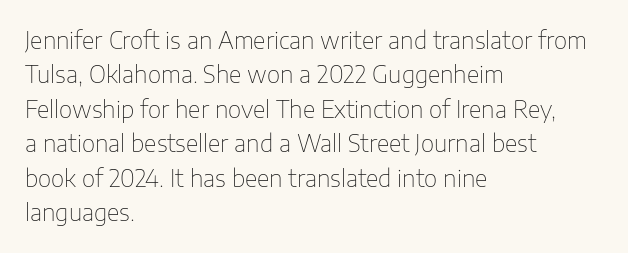
The image shows 23 px text type, upright; set left-aligned, normal line spacing (1.5x), normal letter spacing, not underlined.
